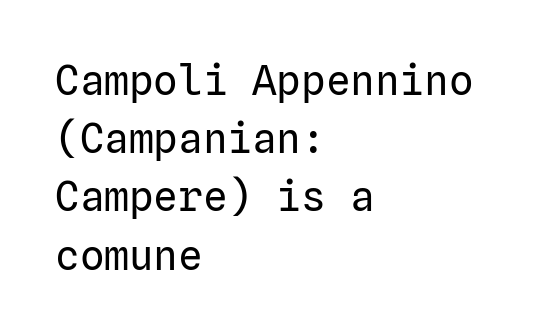
Q: Is the text bold? A: No.
Q: Is the text italic (slanted)? A: No, it is upright.
Q: Is the typeface a serif or a sans-serif typeface? A: Sans-serif.
Q: Is the text underlined? A: No.
Q: How is the paragraph aligned? A: Left-aligned.
Q: Is the spacing between letters normal or unusually wide? A: Normal.
Q: Is the spacing between lines tight, normal or loose? A: Normal.
Q: Width (condensed, normal, or wide)? A: Normal.
Q: Stroke contrast? A: Low.
Q: x-height? A: Medium.
